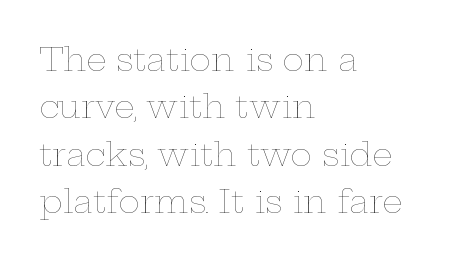
Interline gaps are of average width in this sample. Notice how the passage keeps a crisp vertical edge on the left only. The letters advance in unequal steps, a hallmark of proportional type. The font sits on the lighter half of the weight spectrum, regular included.
